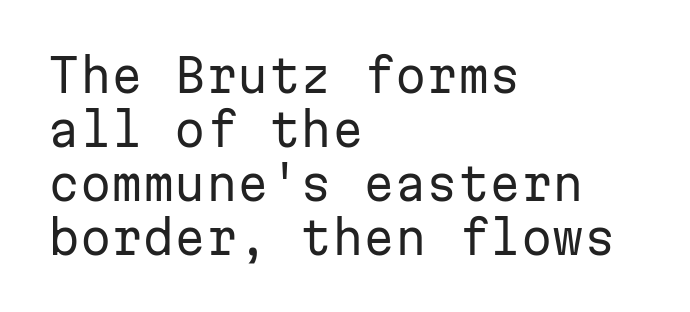
The image shows 45 px regular-weight sans-serif type, upright, monospaced; set left-aligned, line spacing 1.2x, normal letter spacing, not underlined; low stroke contrast and a medium x-height.
